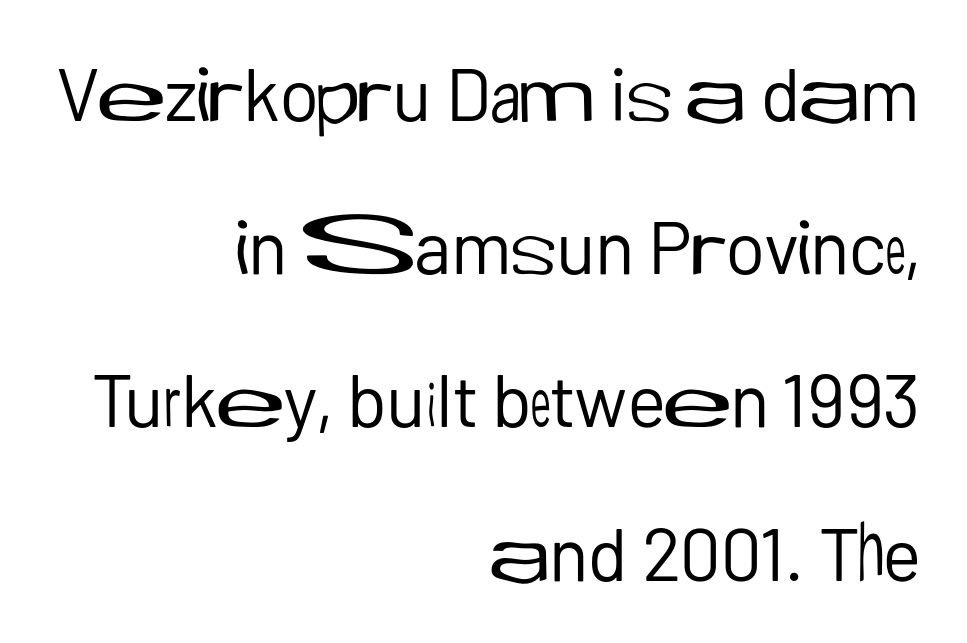
Q: Is the text bold? A: No.
Q: Is the text italic (slanted)? A: No, it is upright.
Q: Is the typeface a serif or a sans-serif typeface? A: Sans-serif.
Q: Is the text underlined? A: No.
Q: How is the paragraph aligned? A: Right-aligned.
Q: Is the spacing between letters normal or unusually wide? A: Normal.
Q: Is the spacing between lines tight, normal or loose? A: Loose.
Q: Width (condensed, normal, or wide)? A: Normal.
Q: Stroke contrast? A: Low.
Q: x-height? A: Medium.
Q: Monospaced? A: No.
